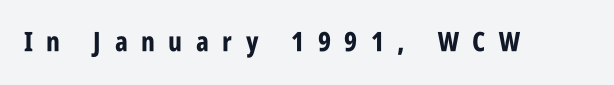
{"italic": "no", "bold": "yes", "underline": "no", "letter_spacing": "wide", "letter_spacing_em": 0.5, "glyph_px": 27}
